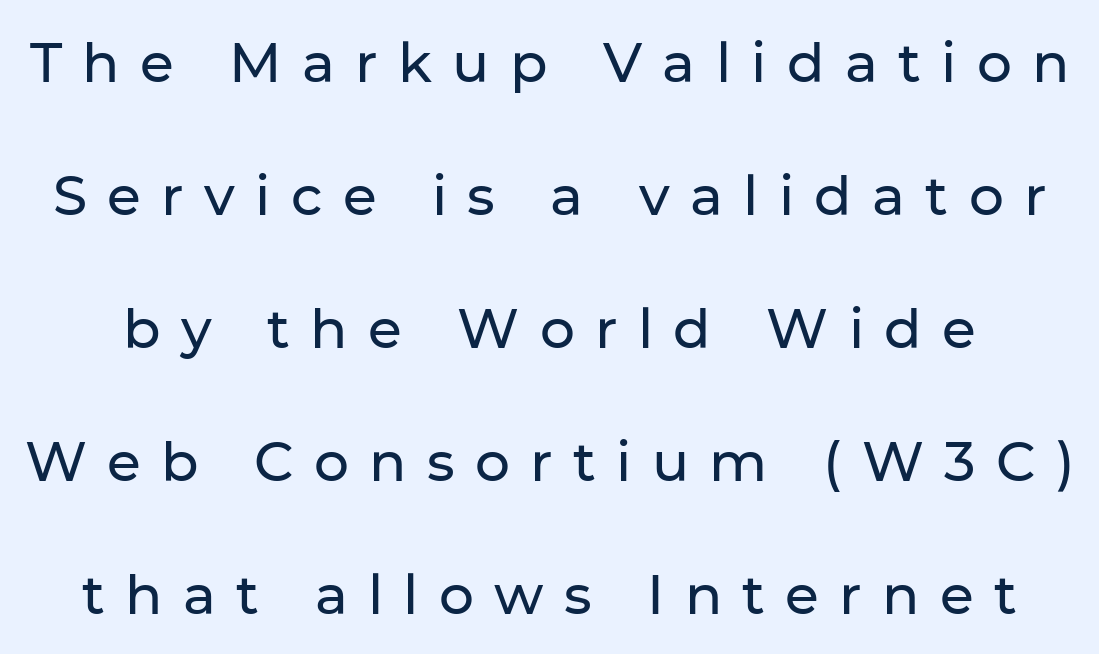
Glance below the letters and you will spot only blank space. Is this a sans? Yes — the strokes have no serifs. Designer's note — italics off, roman on. Is there much room between lines? Yes — plenty of vertical air separates them. Someone cranked the tracking dial way up on this one. This sample has the flowing, uneven cadence of proportional lettering.
